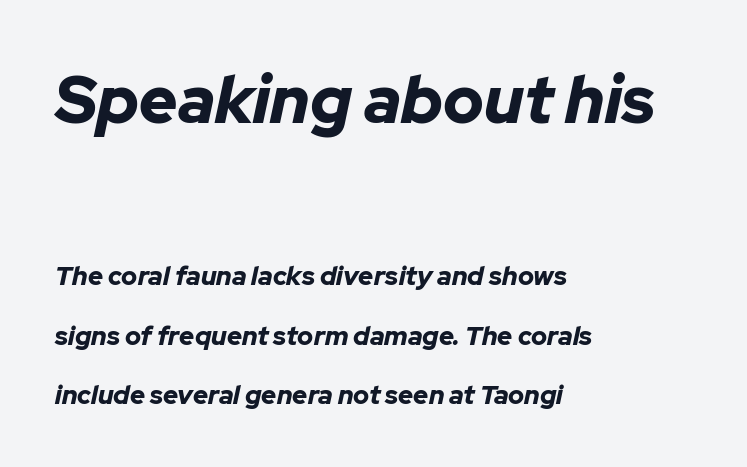
Q: Is the text bold? A: Yes.
Q: Is the text italic (slanted)? A: Yes, it leans right by about 12 degrees.
Q: Is the text underlined? A: No.
Q: How is the paragraph aligned? A: Left-aligned.
Q: Is the spacing between letters normal or unusually wide? A: Normal.
Q: Is the spacing between lines tight, normal or loose? A: Loose.
Q: Which block of text is set in a larger size, the first (top) or the second (bottom)? A: The first (top) one.
Q: Width (condensed, normal, or wide)? A: Normal.
Q: Stroke contrast? A: Low.
Q: x-height? A: Medium.
Q: Monospaced? A: No.
